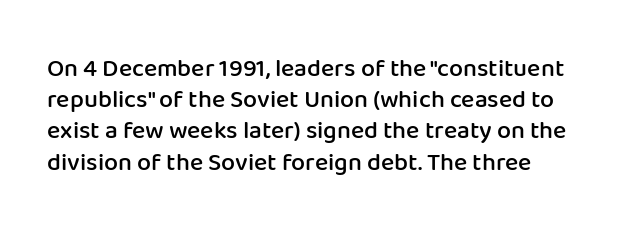
The image shows 25 px text type, upright; set left-aligned, normal line spacing (1.25x), normal letter spacing, not underlined.
